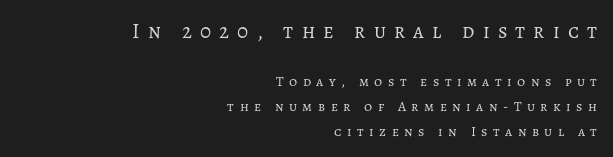
The image shows 21 px text type, upright; set right-aligned, line spacing 1.8x, unusually wide letter spacing (+0.39 em), not underlined; the first (top) block is 1.5x larger.
